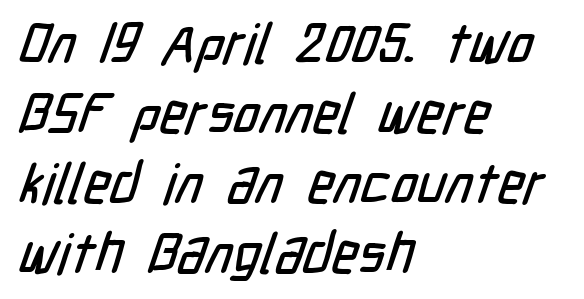
{"serif": "no", "width": "condensed", "stroke_contrast": "low", "x_height": "medium", "monospaced": "no", "underline": "no", "align": "left", "line_spacing": "normal", "line_spacing_ratio": 1.25, "letter_spacing": "normal", "letter_spacing_em": 0.0, "glyph_px": 56}
